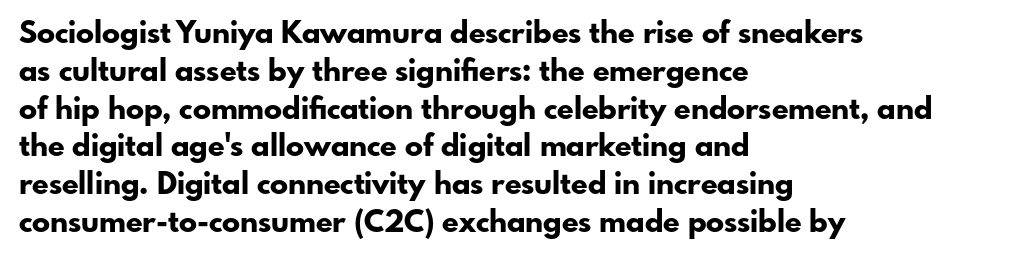
Q: Is the text bold? A: Yes.
Q: Is the text italic (slanted)? A: No, it is upright.
Q: Is the typeface a serif or a sans-serif typeface? A: Sans-serif.
Q: Is the text underlined? A: No.
Q: How is the paragraph aligned? A: Left-aligned.
Q: Is the spacing between letters normal or unusually wide? A: Normal.
Q: Is the spacing between lines tight, normal or loose? A: Normal.
Q: Width (condensed, normal, or wide)? A: Normal.
Q: Stroke contrast? A: Low.
Q: x-height? A: Small.
Q: Monospaced? A: No.
